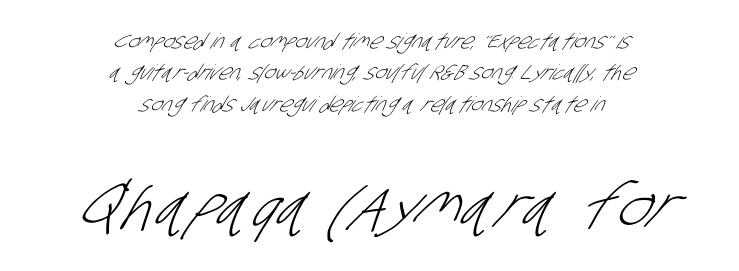
Q: Is the text bold? A: No.
Q: Is the typeface a serif or a sans-serif typeface? A: Sans-serif.
Q: Is the text underlined? A: No.
Q: How is the paragraph aligned? A: Centered.
Q: Is the spacing between letters normal or unusually wide? A: Normal.
Q: Is the spacing between lines tight, normal or loose? A: Normal.
Q: Which block of text is set in a larger size, the first (top) or the second (bottom)? A: The second (bottom) one.
Q: Width (condensed, normal, or wide)? A: Condensed.
Q: Stroke contrast? A: Low.
Q: x-height? A: Large.
Q: Monospaced? A: No.
